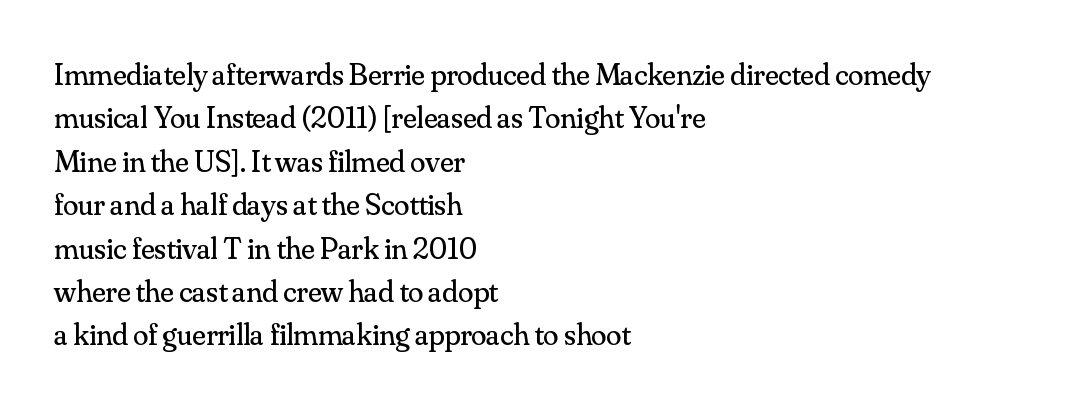
The text block is weighted toward the left margin, trailing off unevenly rightward. Summary of vertical rhythm: regular, with standard interline spacing. Typographically, this falls in the serif category. Nobody drew a line under any word here. Is there any slant? The stems are plumb. The letters sit at their default tracking, neither squeezed nor spread.
